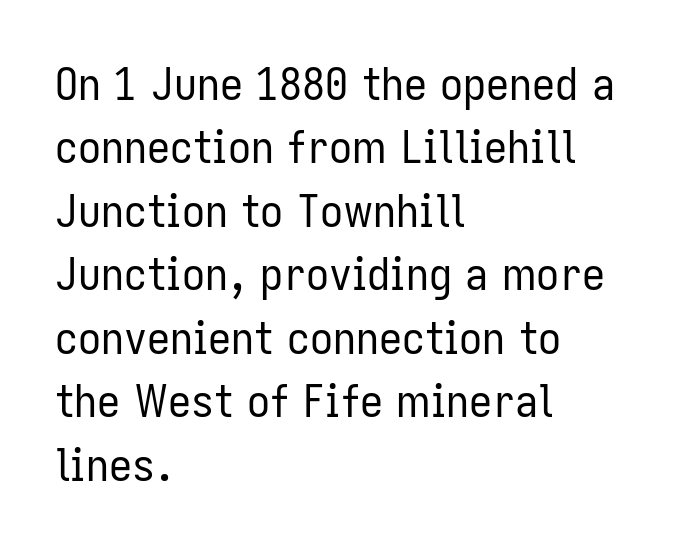
The glyphs in this specimen are sans serif. This sample is left-justified, so line endings fall wherever the words run out. If you drew a line through each stem, it would be perfectly vertical. Do the characters align in a grid? No, the font is proportional.
